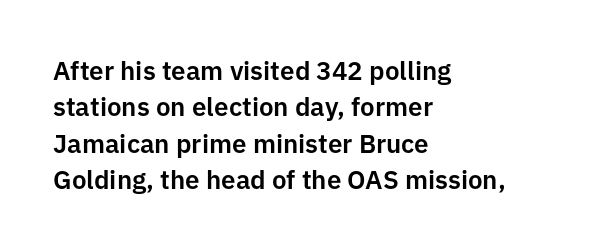
Each line starts at the same left margin while the right side varies. There is no visible air inserted between adjacent glyphs. Baseline-to-baseline distance is the conventional proportion of letter height. No italicization has been applied; the sample stays upright.
